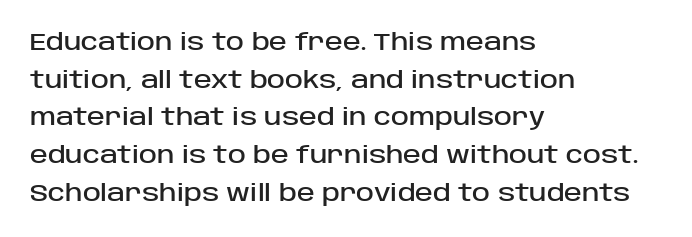
The image shows 24 px text type, upright; set left-aligned, normal line spacing (1.57x), normal letter spacing, not underlined.
